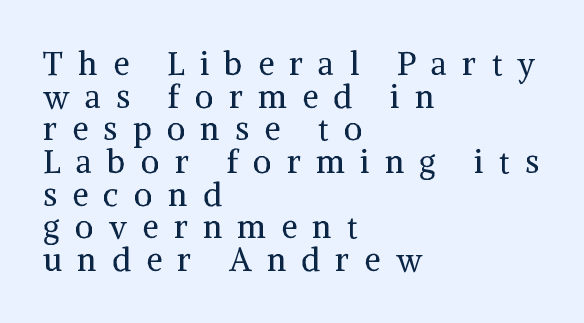
{"serif": "yes", "italic": "no", "bold": "no", "weight": "regular", "width": "normal", "stroke_contrast": "medium", "x_height": "medium", "monospaced": "no", "underline": "no", "align": "left", "line_spacing": "tight", "line_spacing_ratio": 1.02, "letter_spacing": "wide", "letter_spacing_em": 0.48, "glyph_px": 32}
